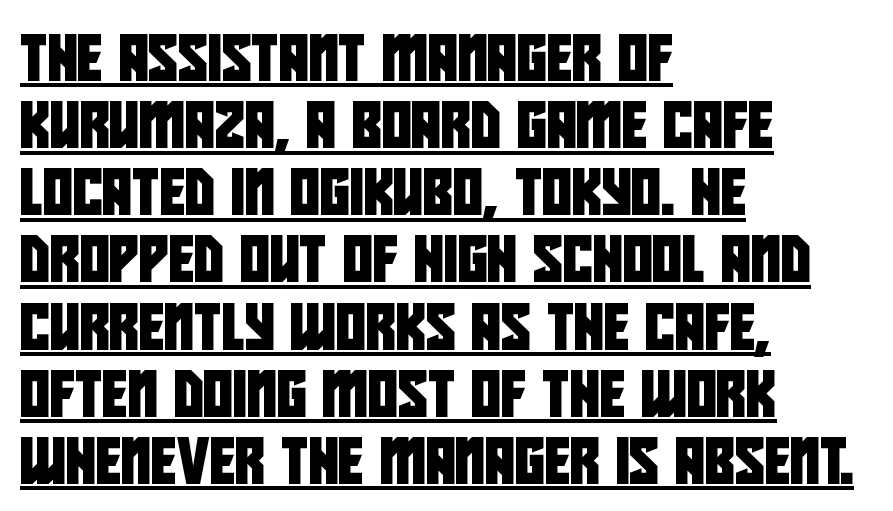
The image shows 46 px condensed sans-serif type; set left-aligned, normal line spacing (1.46x), normal letter spacing, underlined; low stroke contrast and a large x-height.
